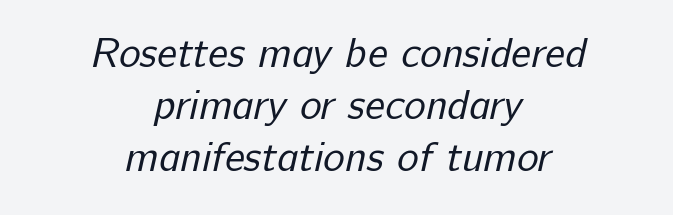
The image shows 41 px regular-weight sans-serif type; set centered, normal line spacing (1.27x), normal letter spacing, not underlined; low stroke contrast and a medium x-height.
